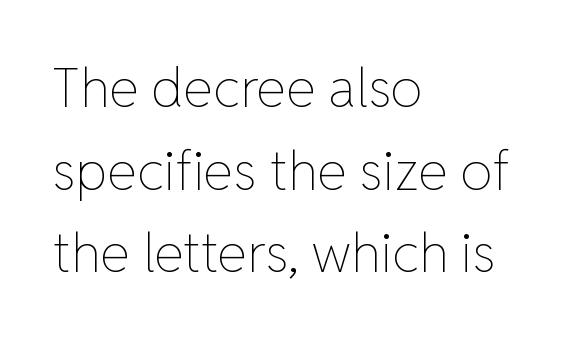
Q: Is the text bold? A: No.
Q: Is the text italic (slanted)? A: No, it is upright.
Q: Is the text underlined? A: No.
Q: How is the paragraph aligned? A: Left-aligned.
Q: Is the spacing between letters normal or unusually wide? A: Normal.
Q: Is the spacing between lines tight, normal or loose? A: Normal.
Q: Width (condensed, normal, or wide)? A: Normal.
Q: Stroke contrast? A: Low.
Q: x-height? A: Medium.
Q: Monospaced? A: No.
